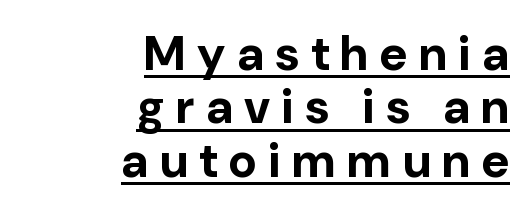
There is plenty of visible air inserted between adjacent glyphs. The lines are quadded right. This is the regular roman posture of the typeface. The font is running at its bold setting. The rendering uses a small line-height, squeezing the rows. Like a heading marked for emphasis, these lines bear an underscore.
